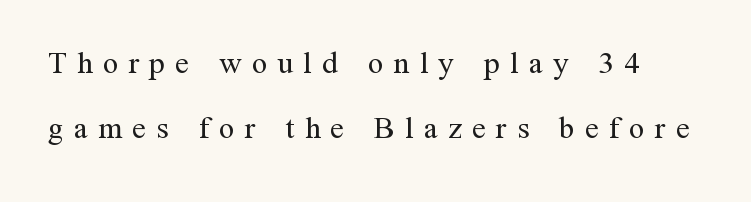
Students, note that the glyphs here are deliberately spaced far apart. A great deal of white space separates one row of letters from the next. Quick note: not italic, upright. Here the designer chose a conventional face with non-uniform glyph widths.
